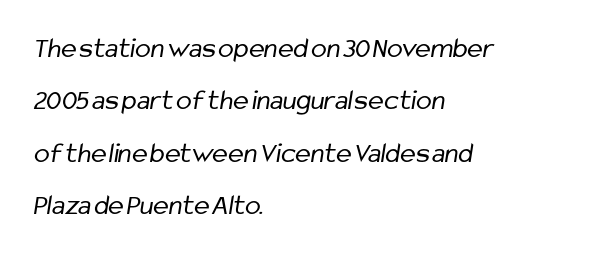
{"serif": "no", "bold": "no", "weight": "regular", "width": "condensed", "stroke_contrast": "low", "x_height": "medium", "monospaced": "no", "underline": "no", "align": "left", "line_spacing_ratio": 1.81, "letter_spacing": "normal", "letter_spacing_em": 0.0, "glyph_px": 29}
